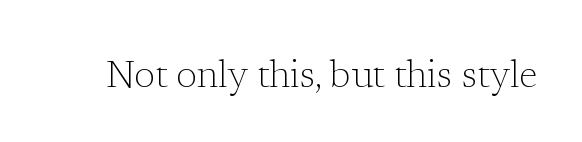
The image shows 38 px light serif type, upright; set normal letter spacing, not underlined; low stroke contrast and a medium x-height.
